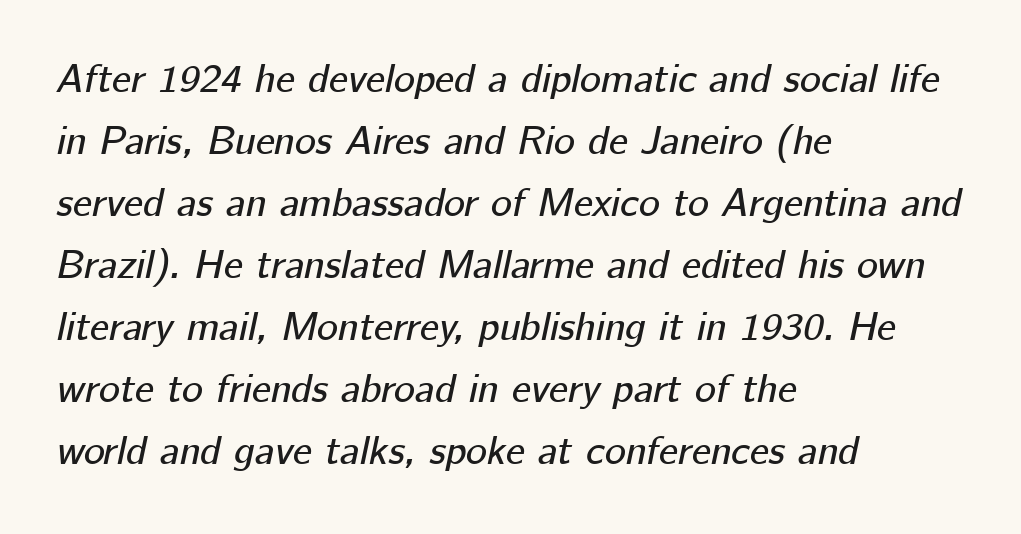
{"italic": "yes", "lean": "right", "slant_degrees": 12, "width": "normal", "stroke_contrast": "low", "x_height": "medium", "monospaced": "no", "underline": "no", "align": "left", "line_spacing": "normal", "line_spacing_ratio": 1.55, "letter_spacing": "normal", "letter_spacing_em": 0.0, "glyph_px": 40}
